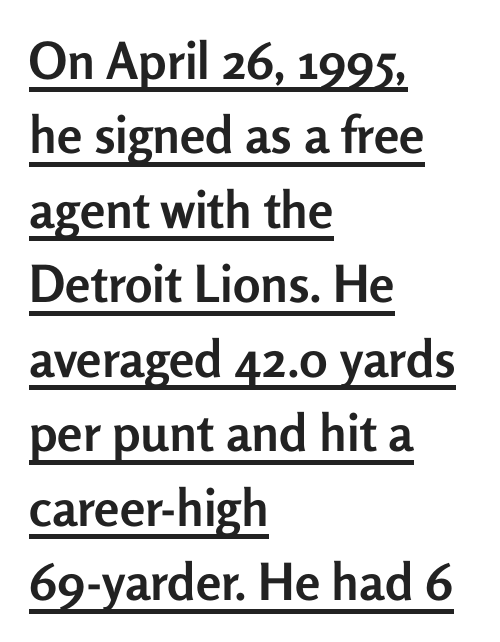
{"serif": "no", "italic": "no", "bold": "yes", "weight": "semibold", "width": "normal", "stroke_contrast": "low", "x_height": "medium", "monospaced": "no", "underline": "yes", "align": "left", "line_spacing": "normal", "line_spacing_ratio": 1.46, "letter_spacing": "normal", "letter_spacing_em": 0.0, "glyph_px": 51}
